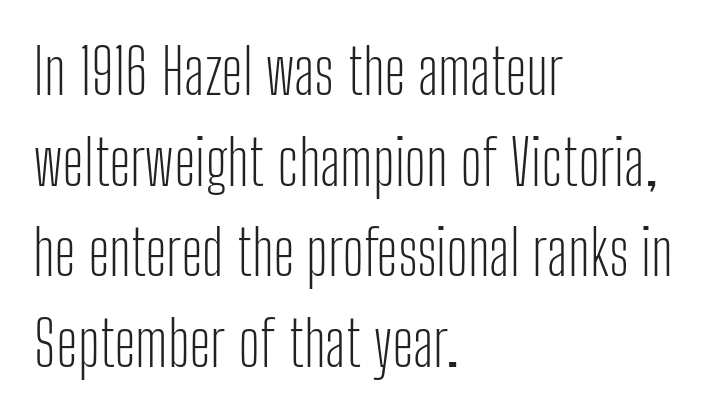
{"serif": "no", "italic": "no", "bold": "no", "weight": "light", "width": "condensed", "stroke_contrast": "low", "x_height": "medium", "monospaced": "no", "underline": "no", "align": "left", "line_spacing": "normal", "line_spacing_ratio": 1.46, "letter_spacing": "normal", "letter_spacing_em": 0.0, "glyph_px": 62}
